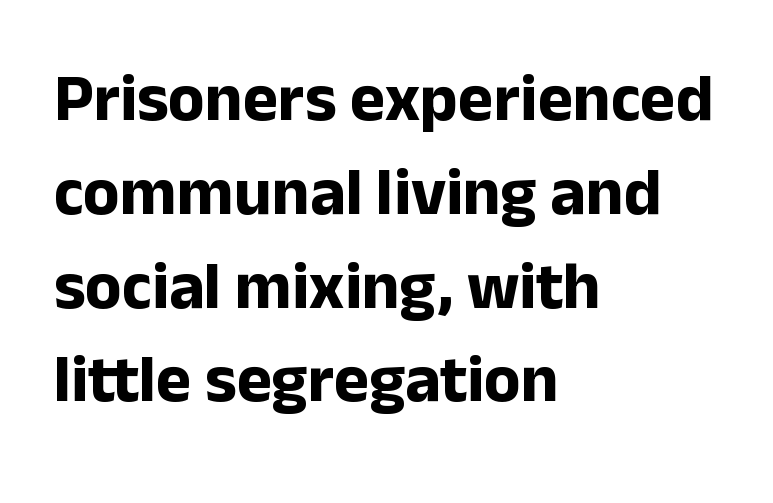
{"serif": "no", "italic": "no", "bold": "yes", "weight": "bold", "width": "normal", "stroke_contrast": "low", "x_height": "medium", "monospaced": "no", "underline": "no", "align": "left", "line_spacing": "normal", "line_spacing_ratio": 1.4, "letter_spacing": "normal", "letter_spacing_em": 0.0, "glyph_px": 67}
